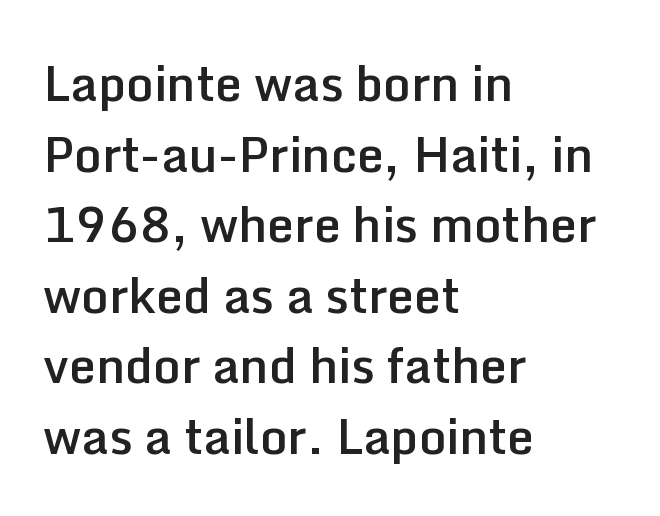
Grotesque or geometric, the face here clearly has no serifs. Students, this is semibold: more ink than regular, less than bold. Characters remain perfectly vertical along every line. Tracking value appears to be zero — textbook default spacing.
